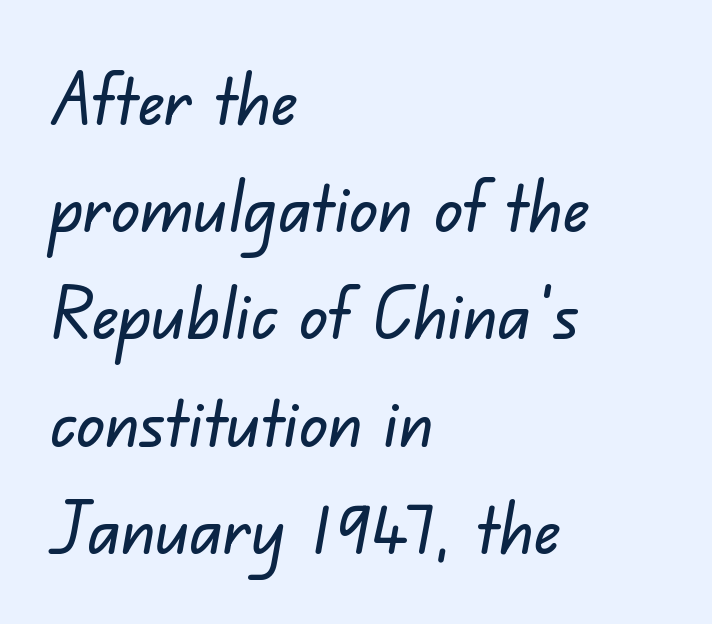
{"serif": "no", "width": "normal", "stroke_contrast": "low", "x_height": "small", "monospaced": "no", "underline": "no", "align": "left", "line_spacing": "normal", "line_spacing_ratio": 1.51, "letter_spacing": "normal", "letter_spacing_em": 0.0, "glyph_px": 71}
